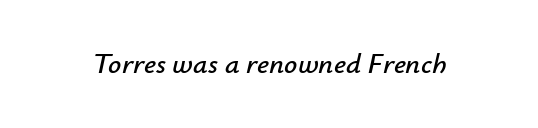
In terms of posture, this sample is oblique. How are the letters spaced? Ordinarily, with no added tracking. Is this a fixed-width face? No — the glyphs have proportional, varying widths. The words here are not underlined.
